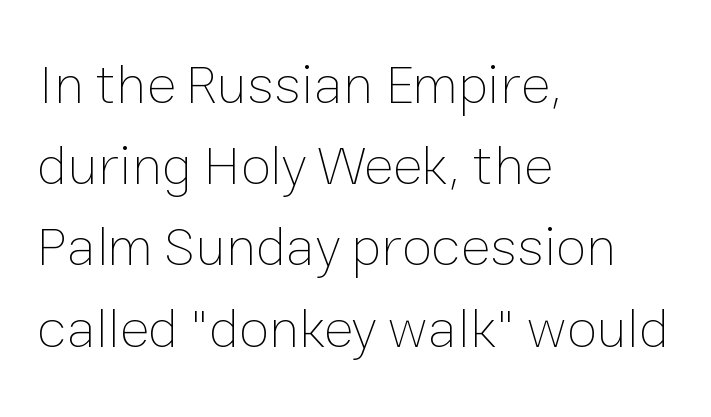
Q: Is the text bold? A: No.
Q: Is the text italic (slanted)? A: No, it is upright.
Q: Is the text underlined? A: No.
Q: How is the paragraph aligned? A: Left-aligned.
Q: Is the spacing between letters normal or unusually wide? A: Normal.
Q: Is the spacing between lines tight, normal or loose? A: Normal.
Q: Width (condensed, normal, or wide)? A: Normal.
Q: Stroke contrast? A: Low.
Q: x-height? A: Medium.
Q: Monospaced? A: No.
